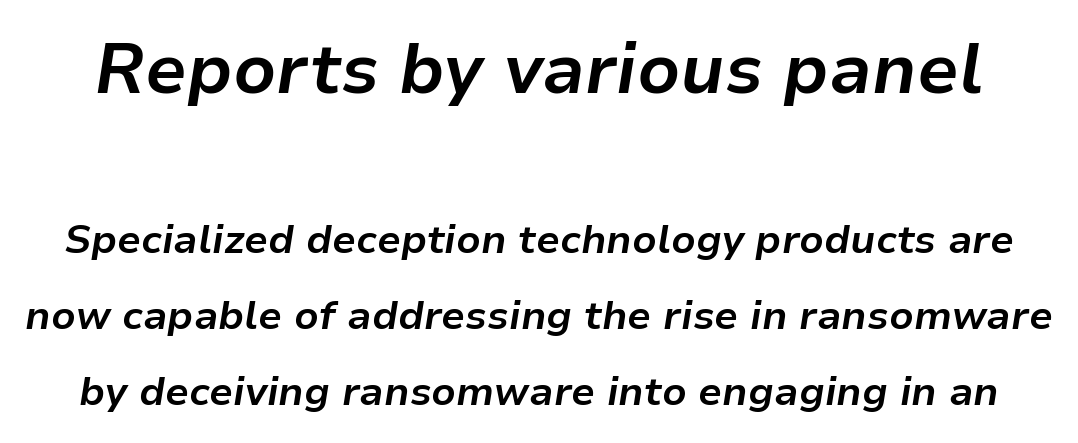
Check the space under the baseline: it is left empty. The vertical gap from one line to the next is large. Slanted lettering throughout. You could not count columns in this text — the font is proportionally spaced.
